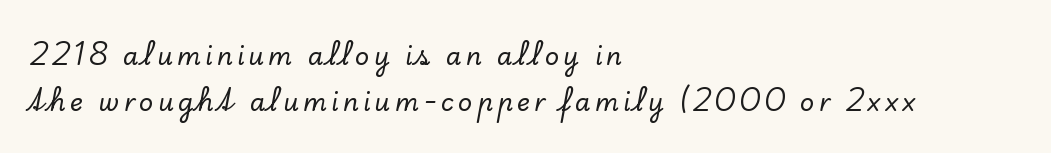
Q: Is the text italic (slanted)? A: Yes.
Q: Is the text underlined? A: No.
Q: How is the paragraph aligned? A: Left-aligned.
